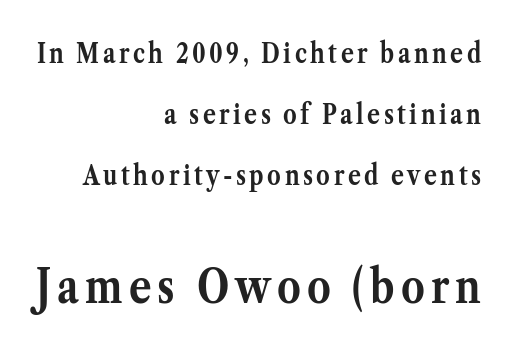
Typeset ragged left — the right edge is the straight one. Typographic density is high because the face is bold. The rendering uses a large line-height, opening up the rows. The letters in the lower block stand taller than those in the block above. The lettering holds an erect, upright posture throughout.
